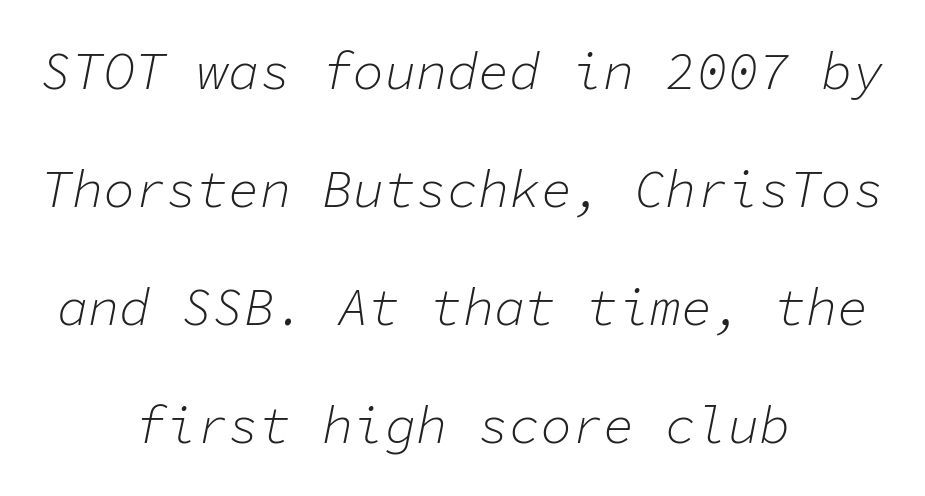
The image shows 52 px light type, italic (leaning right), monospaced; set centered, loose line spacing (2.27x), normal letter spacing, not underlined; low stroke contrast and a medium x-height.
